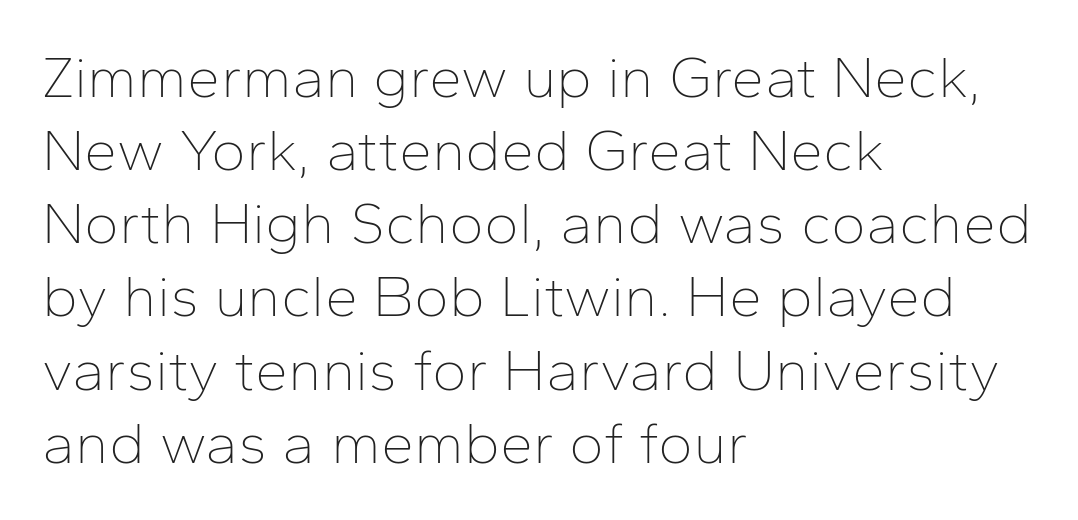
The image shows 59 px thin sans-serif type, upright; set left-aligned, line spacing 1.24x, normal letter spacing, not underlined; low stroke contrast and a medium x-height.
